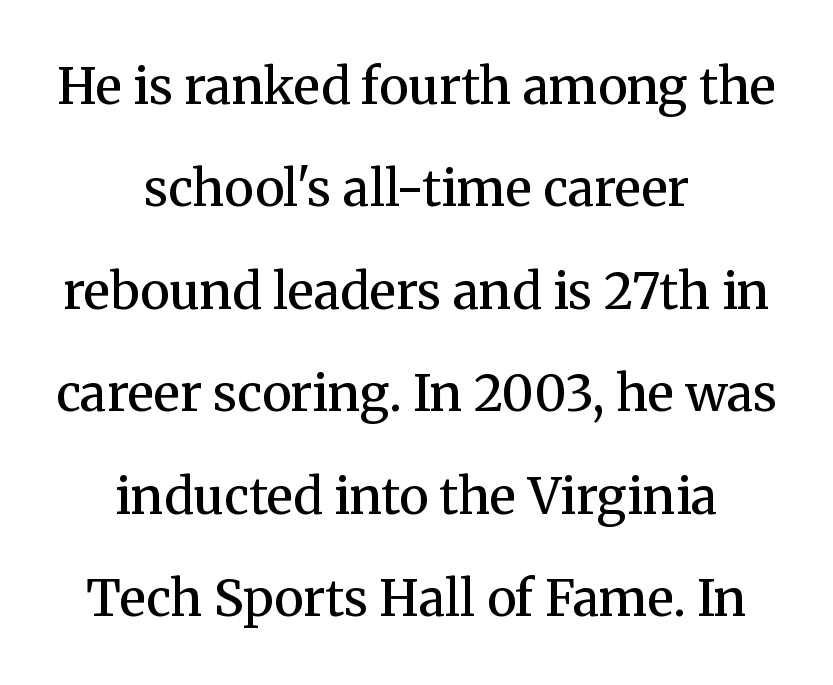
{"serif": "yes", "italic": "no", "bold": "semi", "weight": "semibold", "width": "normal", "stroke_contrast": "medium", "x_height": "medium", "monospaced": "no", "underline": "no", "align": "center", "line_spacing": "loose", "line_spacing_ratio": 2.05, "letter_spacing": "normal", "letter_spacing_em": 0.0, "glyph_px": 50}
